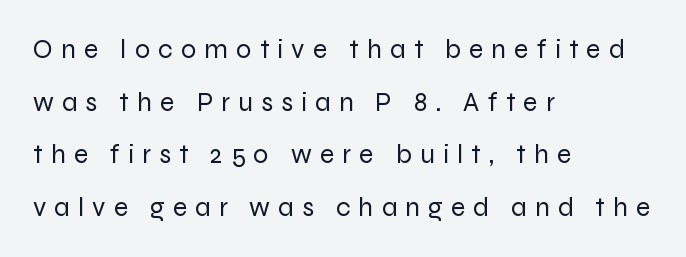
{"italic": "no", "bold": "no", "underline": "no", "align": "left", "line_spacing": "loose", "line_spacing_ratio": 1.95, "letter_spacing": "wide", "letter_spacing_em": 0.3, "glyph_px": 27}
